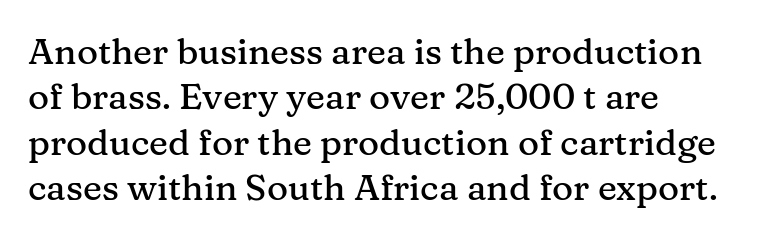
Q: Is the text italic (slanted)? A: No, it is upright.
Q: Is the typeface a serif or a sans-serif typeface? A: Serif.
Q: Is the text underlined? A: No.
Q: How is the paragraph aligned? A: Left-aligned.
Q: Is the spacing between letters normal or unusually wide? A: Normal.
Q: Is the spacing between lines tight, normal or loose? A: Normal.
Q: Width (condensed, normal, or wide)? A: Normal.
Q: Stroke contrast? A: Medium.
Q: x-height? A: Medium.
Q: Monospaced? A: No.
